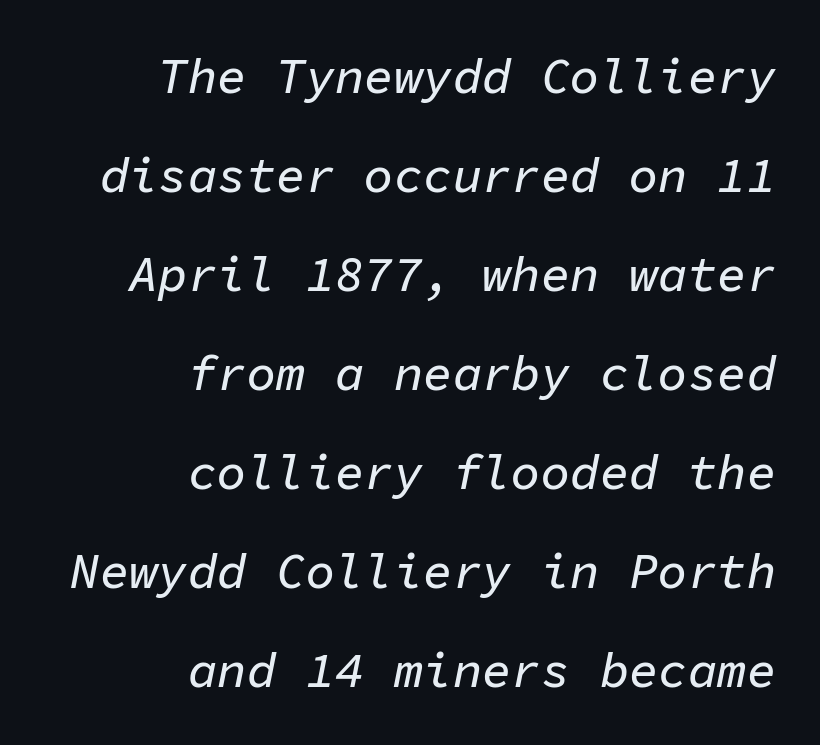
{"italic": "yes", "lean": "right", "slant_degrees": 11, "width": "normal", "stroke_contrast": "low", "x_height": "medium", "monospaced": "yes", "underline": "no", "align": "right", "line_spacing": "loose", "line_spacing_ratio": 2.02, "letter_spacing": "normal", "letter_spacing_em": 0.0, "glyph_px": 49}
